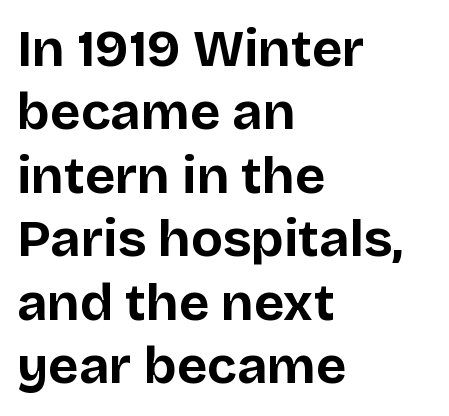
{"serif": "no", "italic": "no", "bold": "yes", "weight": "bold", "width": "normal", "stroke_contrast": "low", "x_height": "large", "monospaced": "no", "underline": "no", "align": "left", "line_spacing_ratio": 1.22, "letter_spacing": "normal", "letter_spacing_em": 0.0, "glyph_px": 52}
